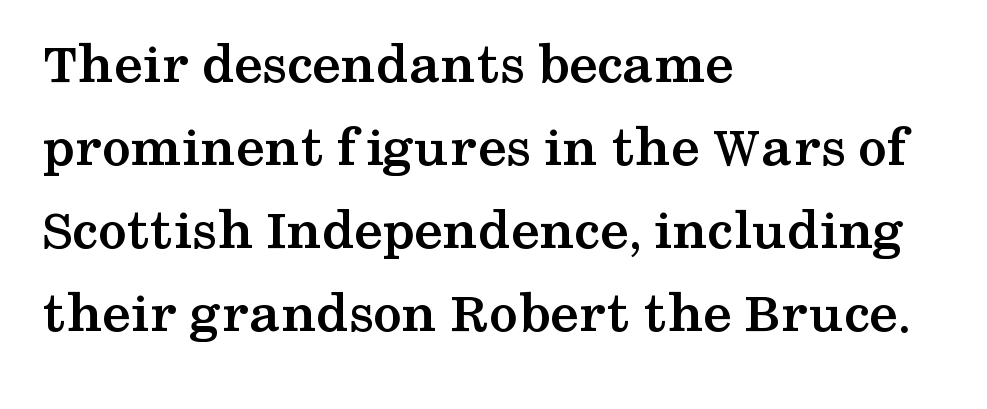
Q: Is the text bold? A: Yes.
Q: Is the text italic (slanted)? A: No, it is upright.
Q: Is the typeface a serif or a sans-serif typeface? A: Serif.
Q: Is the text underlined? A: No.
Q: How is the paragraph aligned? A: Left-aligned.
Q: Is the spacing between letters normal or unusually wide? A: Normal.
Q: Is the spacing between lines tight, normal or loose? A: Normal.
Q: Width (condensed, normal, or wide)? A: Wide.
Q: Stroke contrast? A: Medium.
Q: x-height? A: Medium.
Q: Monospaced? A: No.
